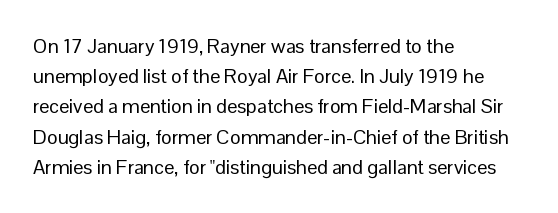
Q: Is the text bold? A: No.
Q: Is the text italic (slanted)? A: No, it is upright.
Q: Is the text underlined? A: No.
Q: How is the paragraph aligned? A: Left-aligned.
Q: Is the spacing between letters normal or unusually wide? A: Normal.
Q: Is the spacing between lines tight, normal or loose? A: Normal.
